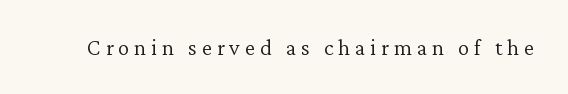
{"italic": "no", "bold": "no", "underline": "no", "letter_spacing": "wide", "letter_spacing_em": 0.21, "glyph_px": 23}
